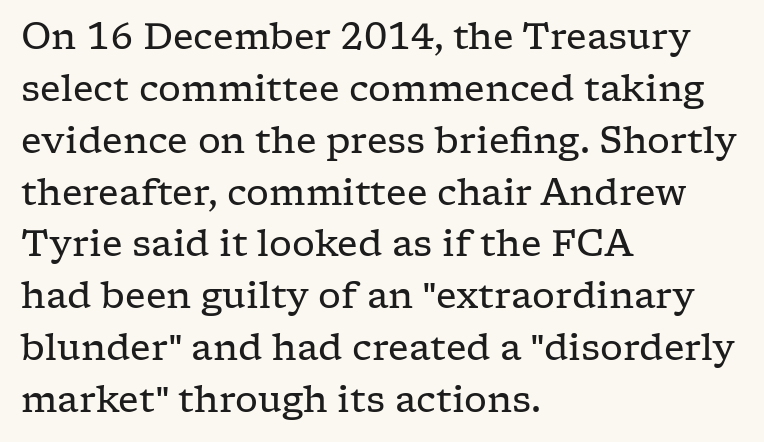
{"serif": "yes", "italic": "no", "bold": "no", "weight": "regular", "width": "wide", "stroke_contrast": "low", "x_height": "medium", "monospaced": "no", "underline": "no", "align": "left", "line_spacing": "normal", "line_spacing_ratio": 1.44, "letter_spacing": "normal", "letter_spacing_em": 0.0, "glyph_px": 36}
